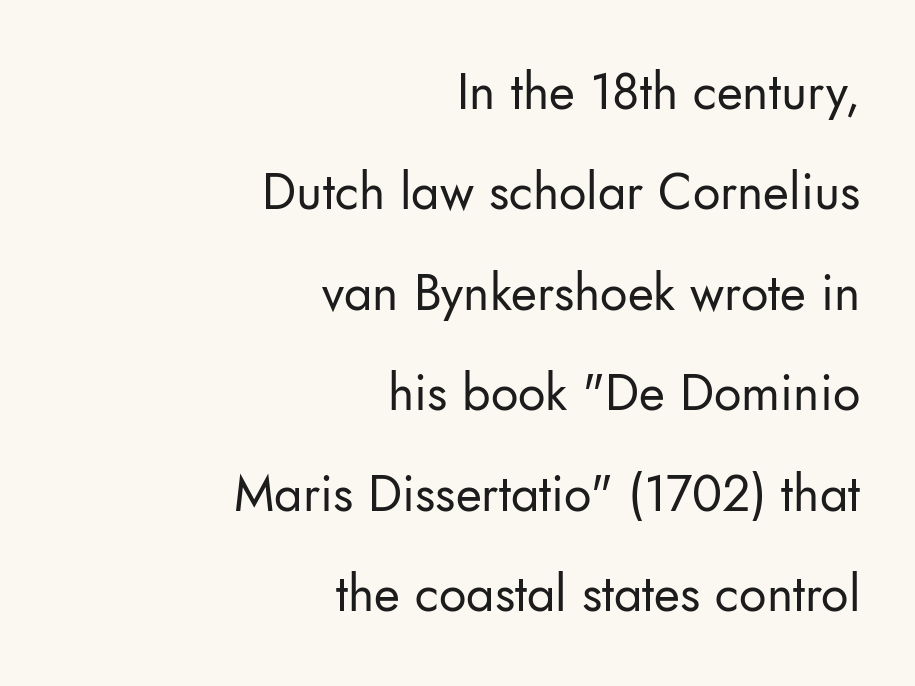
If you measured baseline to baseline, you'd find a long distance. The font's upright variant was chosen for this text. You could call the tracking neutral — neither tight nor loose. The setting favours the right margin, as signatures and pull-quotes sometimes do. Regarding serifs, this sample does without them.
